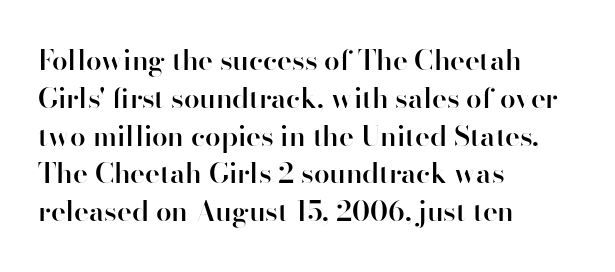
The letterforms sit shoulder to shoulder at normal distance. Serifs: no, the terminals of the letterforms are clean. Note the varied advance widths — an 'i' is clearly narrower than an 'm'. Horizontally, the lines are justified to the leading edge only. Designer's note — italics off, roman on. Type without underlining.
